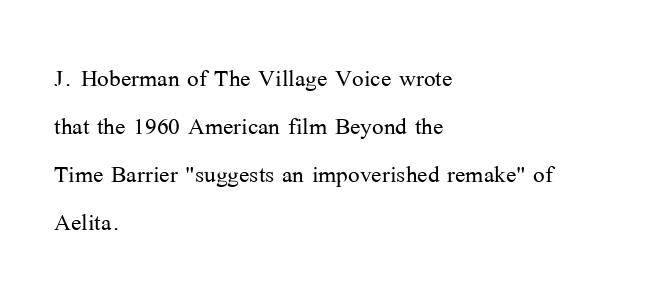
Q: Is the text bold? A: No.
Q: Is the text italic (slanted)? A: No, it is upright.
Q: Is the typeface a serif or a sans-serif typeface? A: Serif.
Q: Is the text underlined? A: No.
Q: How is the paragraph aligned? A: Left-aligned.
Q: Is the spacing between letters normal or unusually wide? A: Normal.
Q: Is the spacing between lines tight, normal or loose? A: Normal.
Q: Width (condensed, normal, or wide)? A: Normal.
Q: Stroke contrast? A: Medium.
Q: x-height? A: Medium.
Q: Monospaced? A: No.
